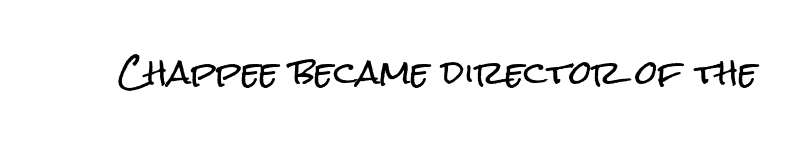
Q: Is the text italic (slanted)? A: No, it is upright.
Q: Is the typeface a serif or a sans-serif typeface? A: Sans-serif.
Q: Is the text underlined? A: No.
Q: Is the spacing between letters normal or unusually wide? A: Normal.
Q: Width (condensed, normal, or wide)? A: Condensed.
Q: Stroke contrast? A: Low.
Q: x-height? A: Medium.
Q: Monospaced? A: No.
